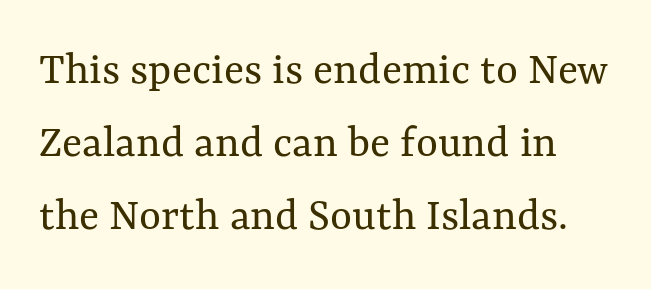
The image shows 47 px regular-weight type, upright; set normal line spacing (1.55x), normal letter spacing, not underlined; medium stroke contrast and a medium x-height.
